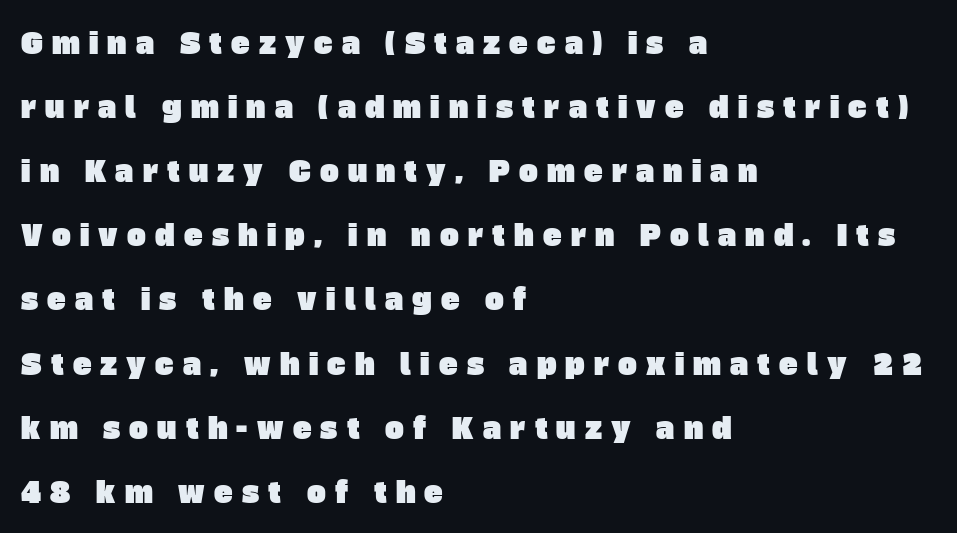
The image shows 28 px sans-serif type; set left-aligned, loose line spacing (2.29x), unusually wide letter spacing (+0.33 em), not underlined; low stroke contrast and a large x-height.
